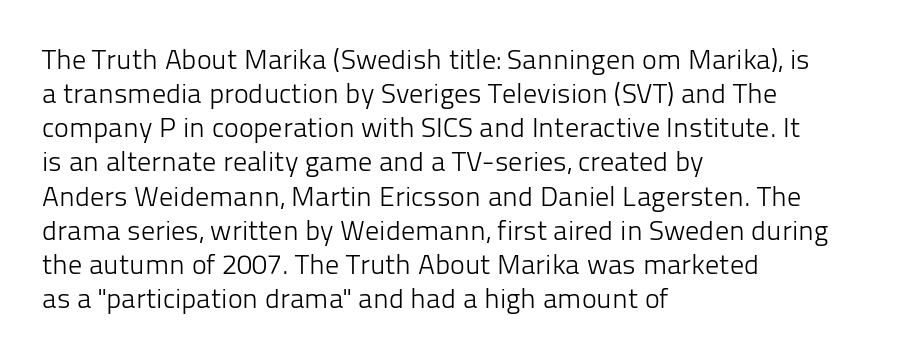
Q: Is the text bold? A: No.
Q: Is the text italic (slanted)? A: No, it is upright.
Q: Is the typeface a serif or a sans-serif typeface? A: Sans-serif.
Q: Is the text underlined? A: No.
Q: How is the paragraph aligned? A: Left-aligned.
Q: Is the spacing between letters normal or unusually wide? A: Normal.
Q: Width (condensed, normal, or wide)? A: Normal.
Q: Stroke contrast? A: Low.
Q: x-height? A: Medium.
Q: Monospaced? A: No.
